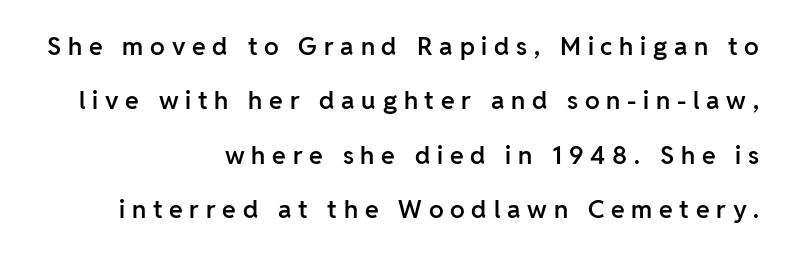
The passage is arranged like a letterhead date or caption credit — flush right. Decoration check: the copy has no underline. Posture: upright roman. Moderately thickened strokes mark this as semibold type.
